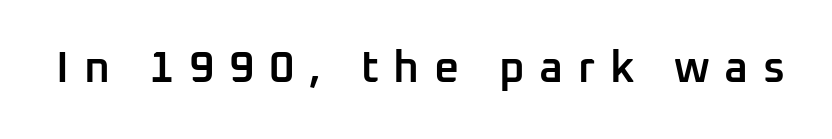
{"serif": "no", "italic": "no", "bold": "semi", "weight": "semibold", "width": "normal", "stroke_contrast": "low", "x_height": "medium", "monospaced": "no", "underline": "no", "letter_spacing": "wide", "letter_spacing_em": 0.33, "glyph_px": 44}
